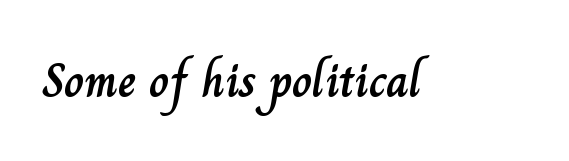
Q: Is the text italic (slanted)? A: Yes.
Q: Is the text underlined? A: No.
Q: Is the spacing between letters normal or unusually wide? A: Normal.
Q: Width (condensed, normal, or wide)? A: Normal.
Q: Stroke contrast? A: Low.
Q: x-height? A: Small.
Q: Monospaced? A: No.
